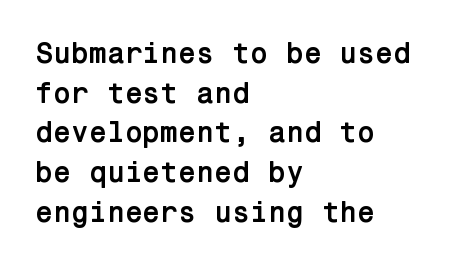
{"serif": "no", "italic": "no", "bold": "yes", "weight": "semibold", "width": "normal", "stroke_contrast": "low", "x_height": "medium", "underline": "no", "align": "left", "line_spacing": "normal", "line_spacing_ratio": 1.37, "letter_spacing": "normal", "letter_spacing_em": 0.0, "glyph_px": 29}
